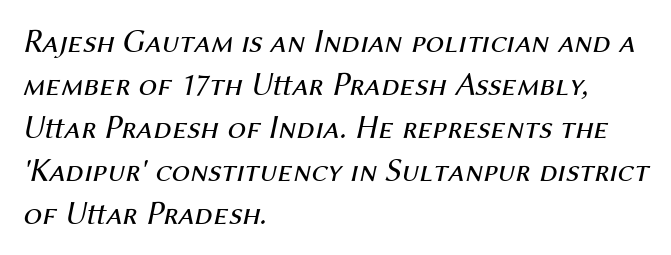
{"italic": "yes", "lean": "right", "slant_degrees": 12, "bold": "no", "weight": "regular", "width": "normal", "stroke_contrast": "medium", "x_height": "medium", "monospaced": "no", "underline": "no", "align": "left", "line_spacing": "normal", "line_spacing_ratio": 1.3, "letter_spacing": "normal", "letter_spacing_em": 0.0, "glyph_px": 33}
